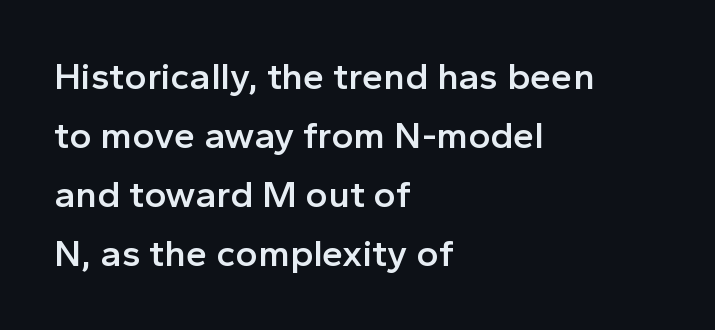
A typesetter would call this proportional, since set widths differ per character. It's the straight-up-and-down kind of type. Line spacing here is normal. Typographic density is moderately raised because the face is semibold.
